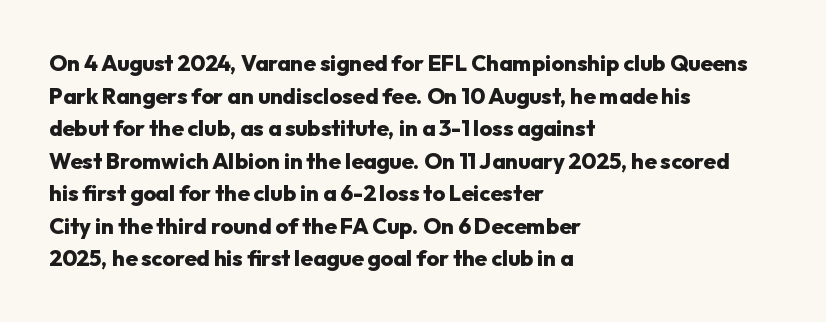
Q: Is the text bold? A: Yes.
Q: Is the text italic (slanted)? A: No, it is upright.
Q: Is the text underlined? A: No.
Q: How is the paragraph aligned? A: Left-aligned.
Q: Is the spacing between letters normal or unusually wide? A: Normal.
Q: Is the spacing between lines tight, normal or loose? A: Normal.
